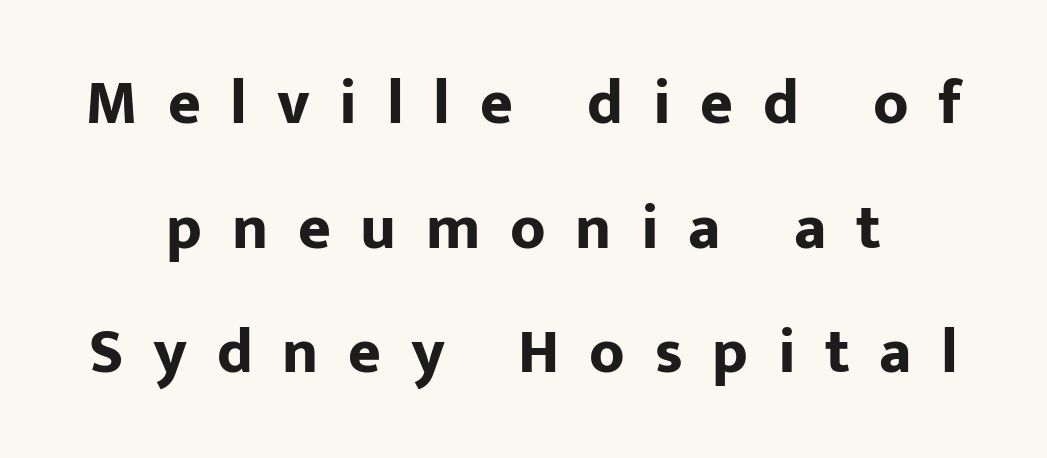
Q: Is the text bold? A: Yes.
Q: Is the text italic (slanted)? A: No, it is upright.
Q: Is the typeface a serif or a sans-serif typeface? A: Sans-serif.
Q: Is the text underlined? A: No.
Q: Is the spacing between letters normal or unusually wide? A: Unusually wide.
Q: Is the spacing between lines tight, normal or loose? A: Loose.
Q: Width (condensed, normal, or wide)? A: Normal.
Q: Stroke contrast? A: Low.
Q: x-height? A: Medium.
Q: Monospaced? A: No.
